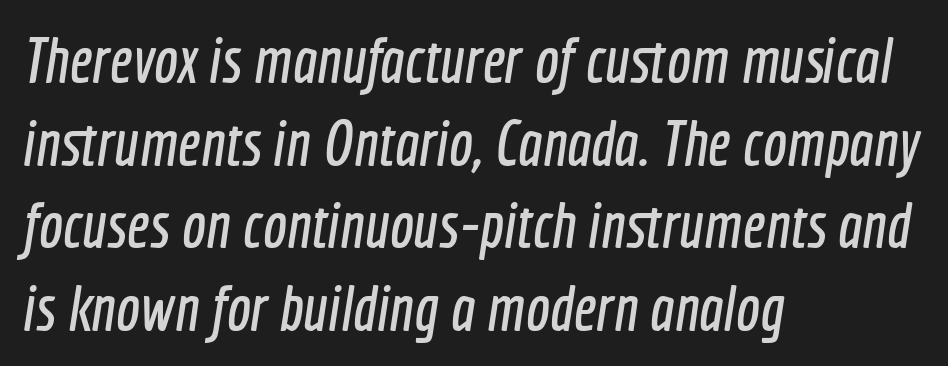
The image shows 64 px condensed sans-serif type; set left-aligned, normal line spacing (1.29x), normal letter spacing, not underlined; a medium x-height.
